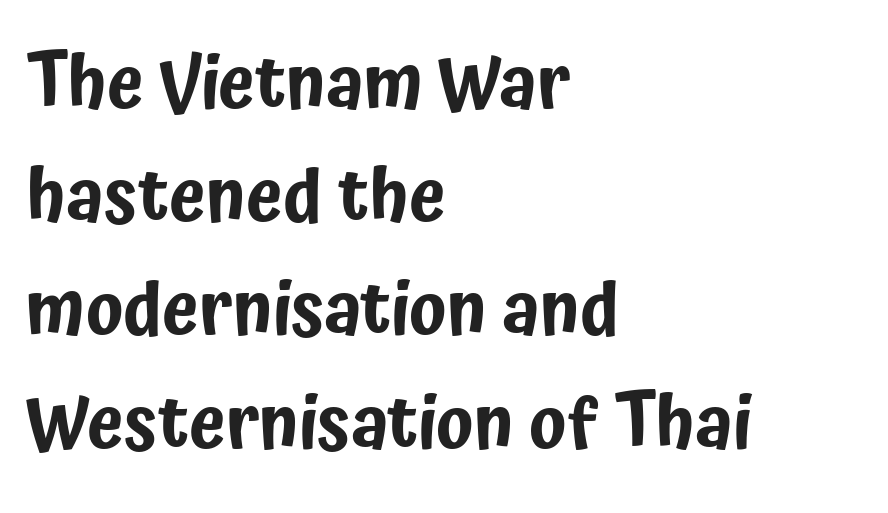
The image shows 74 px condensed sans-serif type, upright; set left-aligned, normal line spacing (1.53x), normal letter spacing, not underlined; low stroke contrast and a medium x-height.
